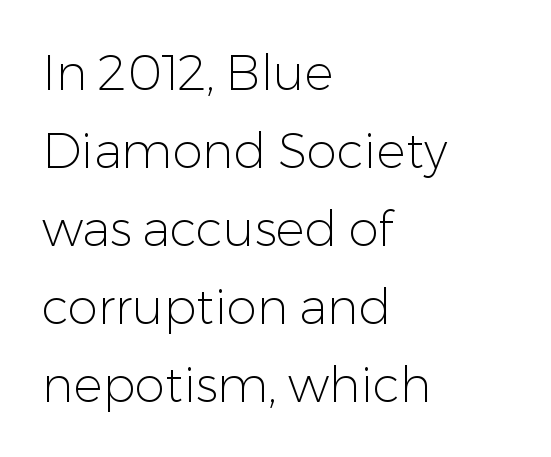
Letterform terminals end flat and unadorned throughout the passage. The setting favours the left margin, as ordinary paragraphs usually do. Nope, not italic — everything's standing straight. Varying glyph widths throughout — classic text-font behaviour. These lines keep a tight, regular rhythm from letter to letter. Vertical stems look standard width or narrower in stroke.
